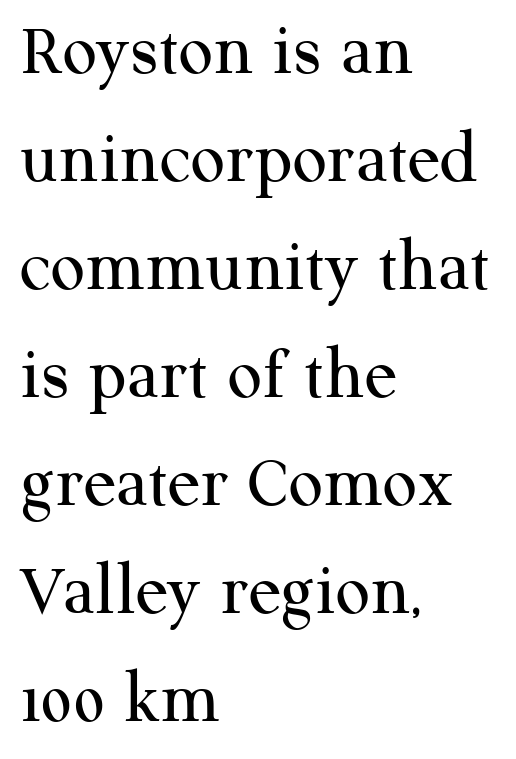
The image shows 76 px regular-weight serif type, upright; set left-aligned, normal line spacing (1.42x), normal letter spacing, not underlined; medium stroke contrast and a medium x-height.
